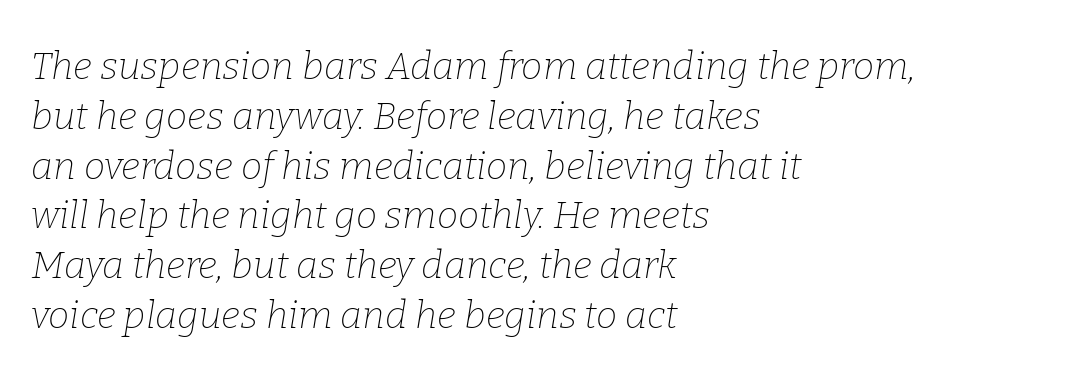
Q: Is the text bold? A: No.
Q: Is the text italic (slanted)? A: Yes, it leans right by about 9 degrees.
Q: Is the typeface a serif or a sans-serif typeface? A: Serif.
Q: Is the text underlined? A: No.
Q: How is the paragraph aligned? A: Left-aligned.
Q: Is the spacing between letters normal or unusually wide? A: Normal.
Q: Is the spacing between lines tight, normal or loose? A: Normal.
Q: Width (condensed, normal, or wide)? A: Normal.
Q: Stroke contrast? A: Low.
Q: x-height? A: Medium.
Q: Monospaced? A: No.
